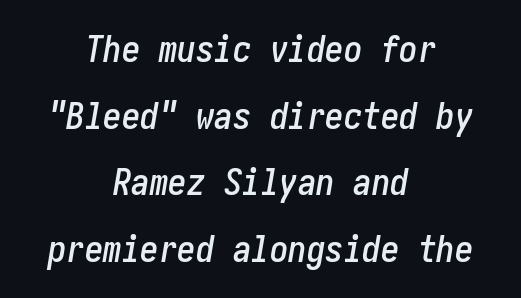
{"italic": "yes", "lean": "right", "slant_degrees": 10, "width": "condensed", "stroke_contrast": "low", "x_height": "medium", "underline": "no", "align": "center", "line_spacing_ratio": 1.8, "letter_spacing": "normal", "letter_spacing_em": 0.0, "glyph_px": 37}
